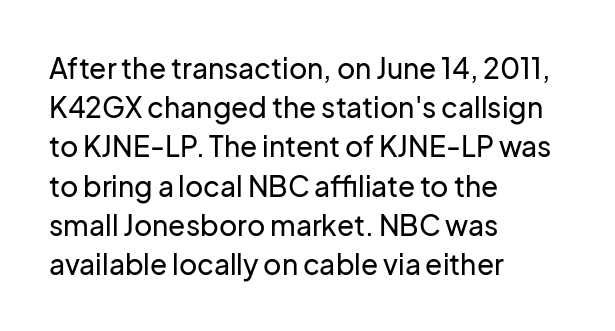
{"serif": "no", "italic": "no", "width": "normal", "stroke_contrast": "low", "x_height": "medium", "monospaced": "no", "underline": "no", "align": "left", "line_spacing": "normal", "line_spacing_ratio": 1.4, "letter_spacing": "normal", "letter_spacing_em": 0.0, "glyph_px": 28}
